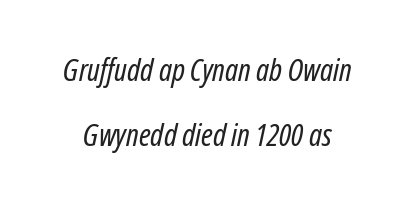
{"italic": "yes", "lean": "right", "slant_degrees": 12, "bold": "no", "weight": "regular", "width": "condensed", "stroke_contrast": "low", "x_height": "medium", "monospaced": "no", "underline": "no", "line_spacing": "loose", "line_spacing_ratio": 2.1, "letter_spacing": "normal", "letter_spacing_em": 0.0, "glyph_px": 31}
